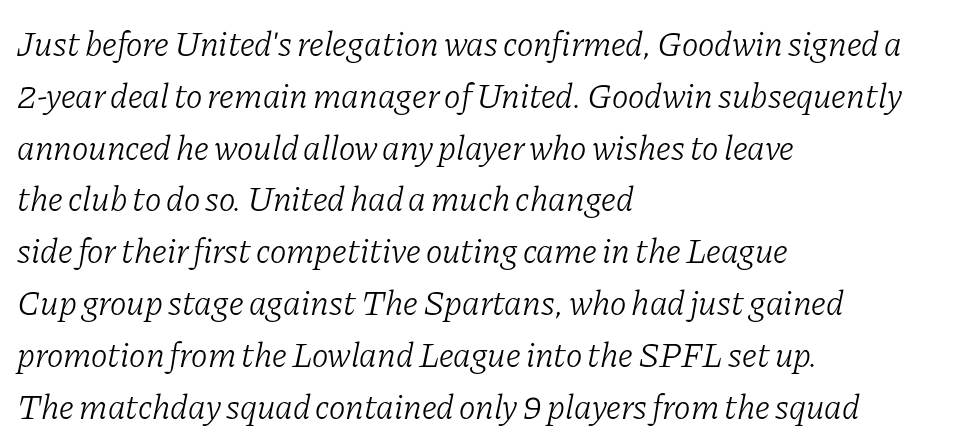
{"serif": "yes", "italic": "yes", "lean": "right", "slant_degrees": 11, "bold": "no", "weight": "light", "width": "normal", "stroke_contrast": "low", "x_height": "medium", "monospaced": "no", "underline": "no", "align": "left", "line_spacing": "normal", "line_spacing_ratio": 1.48, "letter_spacing": "normal", "letter_spacing_em": 0.0, "glyph_px": 35}
